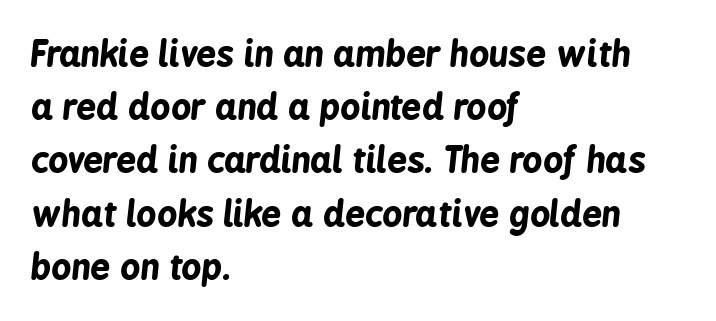
{"italic": "yes", "lean": "right", "slant_degrees": 6, "bold": "yes", "weight": "bold", "width": "condensed", "stroke_contrast": "low", "x_height": "medium", "monospaced": "no", "underline": "no", "align": "left", "line_spacing": "normal", "line_spacing_ratio": 1.52, "letter_spacing": "normal", "letter_spacing_em": 0.0, "glyph_px": 35}
